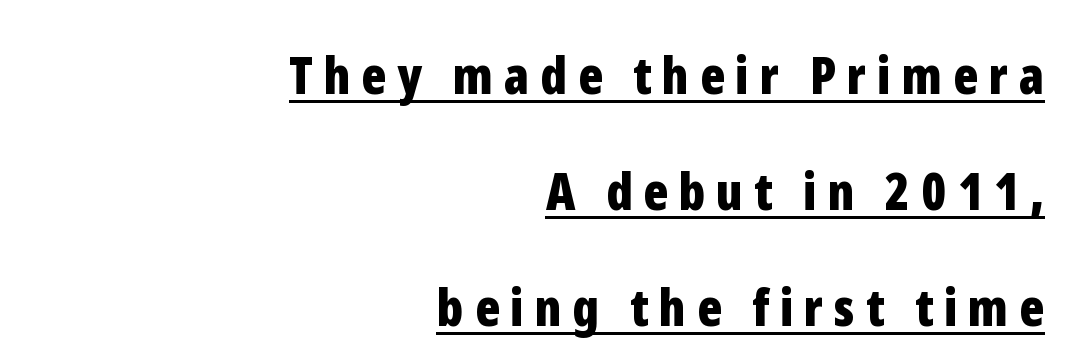
The image shows 52 px bold, condensed sans-serif type, upright; set right-aligned, loose line spacing (2.23x), unusually wide letter spacing (+0.21 em), underlined; low stroke contrast and a medium x-height.
